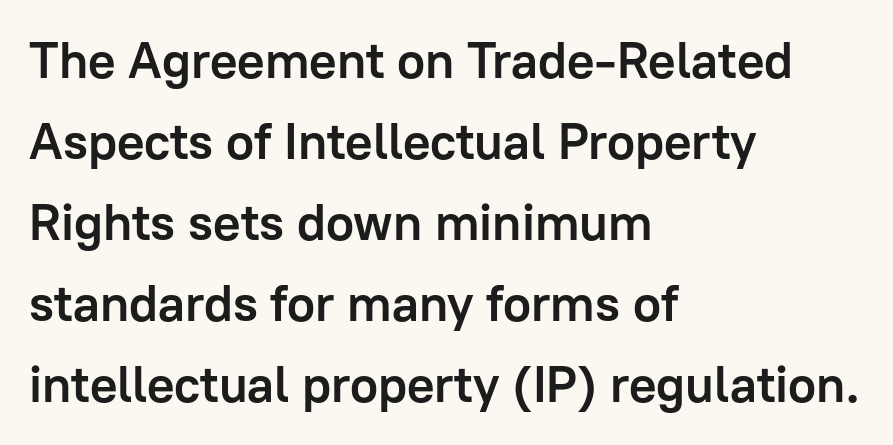
The image shows 51 px semibold sans-serif type, upright; set left-aligned, normal line spacing (1.59x), normal letter spacing, not underlined; low stroke contrast and a medium x-height.
